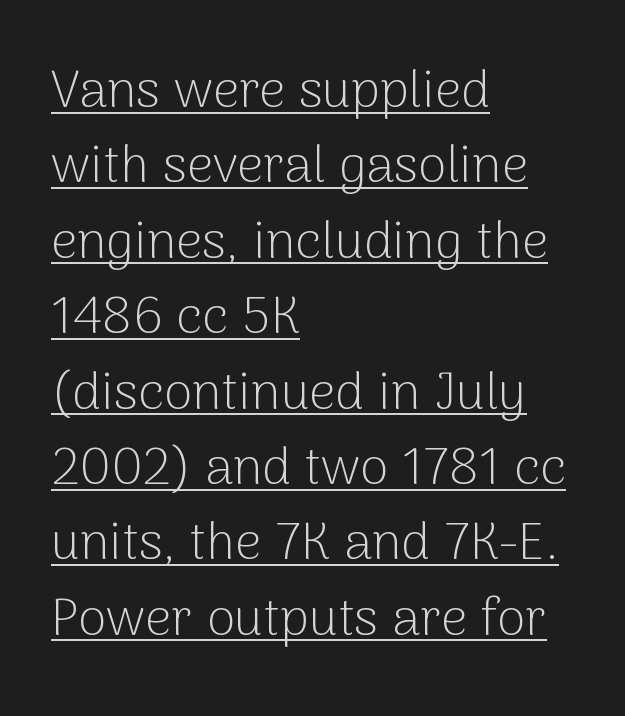
Honestly, the underline is the first thing you notice here. Tracking value appears to be zero — textbook default spacing. The font family rendered here belongs to the sans-serif group. The typesetter chose a ragged-right arrangement here. If you measured baseline to baseline, you'd find a middling distance. The lettering stays uniformly vertical, giving the passage a roman look.
